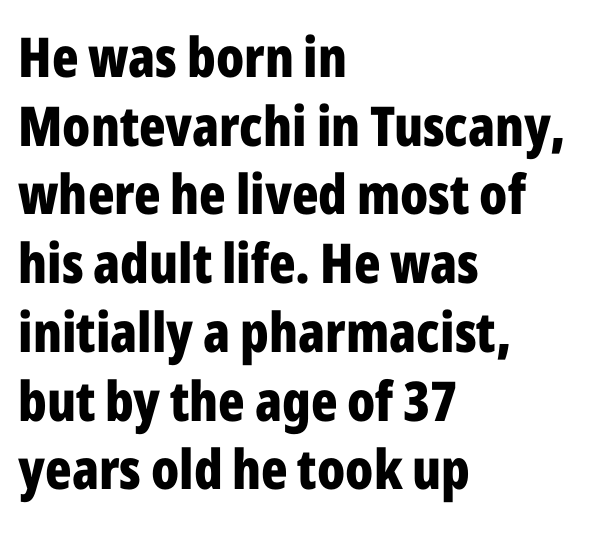
{"serif": "no", "italic": "no", "bold": "yes", "weight": "bold", "width": "condensed", "stroke_contrast": "low", "x_height": "medium", "monospaced": "no", "underline": "no", "align": "left", "line_spacing": "normal", "line_spacing_ratio": 1.25, "letter_spacing": "normal", "letter_spacing_em": 0.0, "glyph_px": 55}
